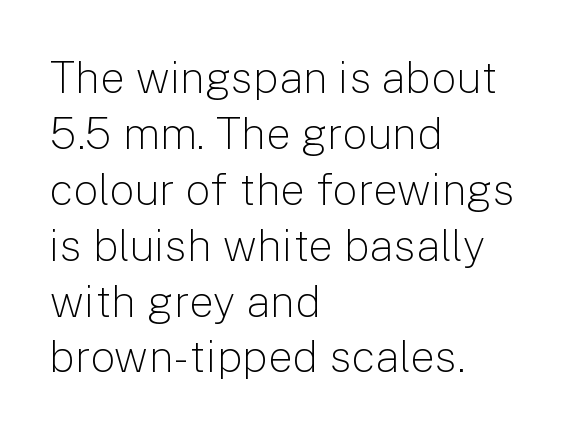
The image shows 44 px light sans-serif type, upright; set left-aligned, normal line spacing (1.27x), normal letter spacing, not underlined; low stroke contrast and a medium x-height.
